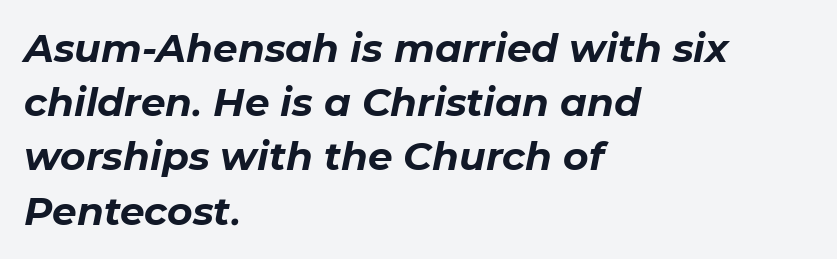
The image shows 39 px bold type, italic (leaning right); set left-aligned, normal line spacing (1.39x), normal letter spacing, not underlined; low stroke contrast and a medium x-height.
